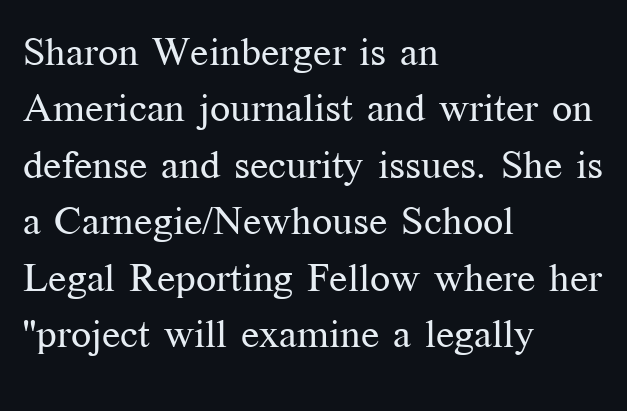
The image shows 40 px regular-weight serif type, upright; set left-aligned, normal line spacing (1.41x), normal letter spacing, not underlined; medium stroke contrast and a medium x-height.
